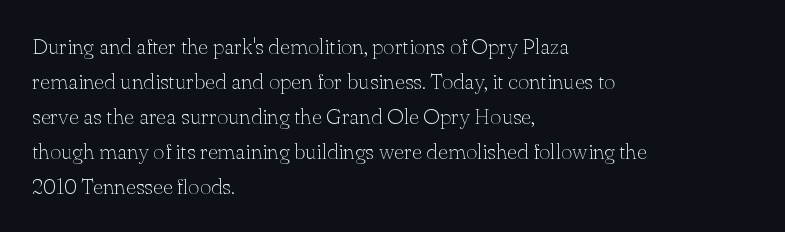
Every stem runs plumb, perpendicular to the baseline. Ink coverage per letter is moderate at most. Does extra space separate the letters? No, they use regular spacing. Line starts are locked; line ends wander. If you measured baseline to baseline, you'd find a middling distance.
